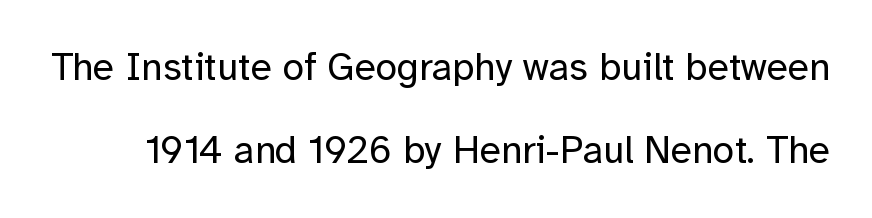
Q: Is the text bold? A: No.
Q: Is the text italic (slanted)? A: No, it is upright.
Q: Is the typeface a serif or a sans-serif typeface? A: Sans-serif.
Q: Is the text underlined? A: No.
Q: Is the spacing between letters normal or unusually wide? A: Normal.
Q: Is the spacing between lines tight, normal or loose? A: Loose.
Q: Width (condensed, normal, or wide)? A: Normal.
Q: Stroke contrast? A: Low.
Q: x-height? A: Medium.
Q: Monospaced? A: No.
